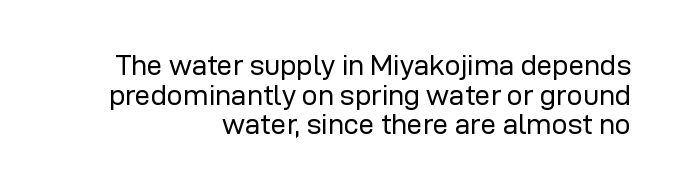
{"serif": "no", "italic": "no", "bold": "no", "weight": "regular", "width": "normal", "stroke_contrast": "low", "x_height": "medium", "monospaced": "no", "underline": "no", "align": "right", "line_spacing": "tight", "line_spacing_ratio": 1.06, "letter_spacing": "normal", "letter_spacing_em": 0.0, "glyph_px": 28}
